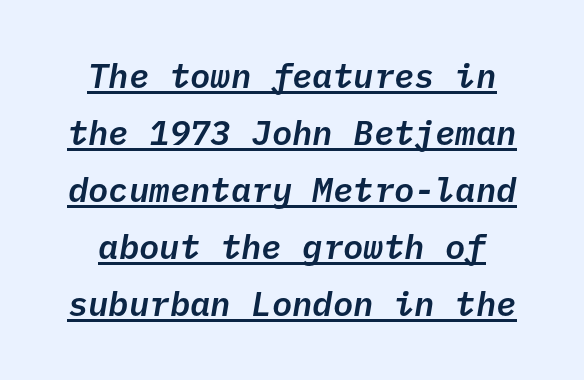
Q: Is the text italic (slanted)? A: Yes, it leans right by about 10 degrees.
Q: Is the text underlined? A: Yes.
Q: Is the spacing between letters normal or unusually wide? A: Normal.
Q: Is the spacing between lines tight, normal or loose? A: Normal.
Q: Width (condensed, normal, or wide)? A: Normal.
Q: Stroke contrast? A: Low.
Q: x-height? A: Medium.
Q: Monospaced? A: Yes.
